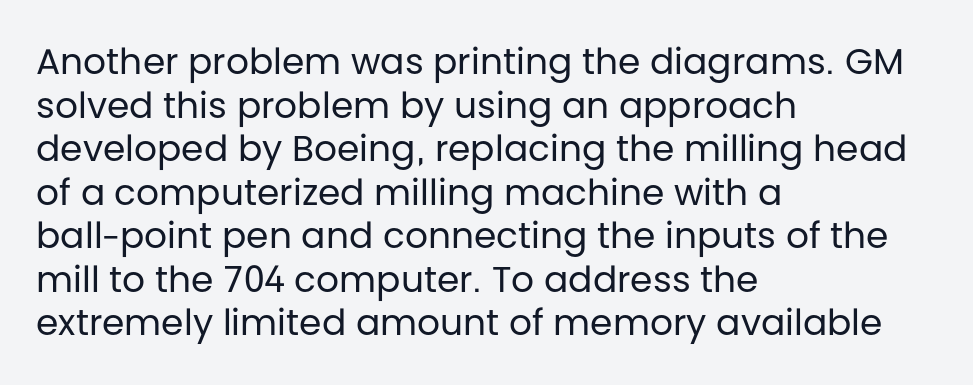
{"serif": "no", "italic": "no", "bold": "no", "weight": "regular", "width": "normal", "stroke_contrast": "low", "x_height": "large", "monospaced": "no", "underline": "no", "align": "left", "line_spacing_ratio": 1.21, "letter_spacing": "normal", "letter_spacing_em": 0.0, "glyph_px": 36}
